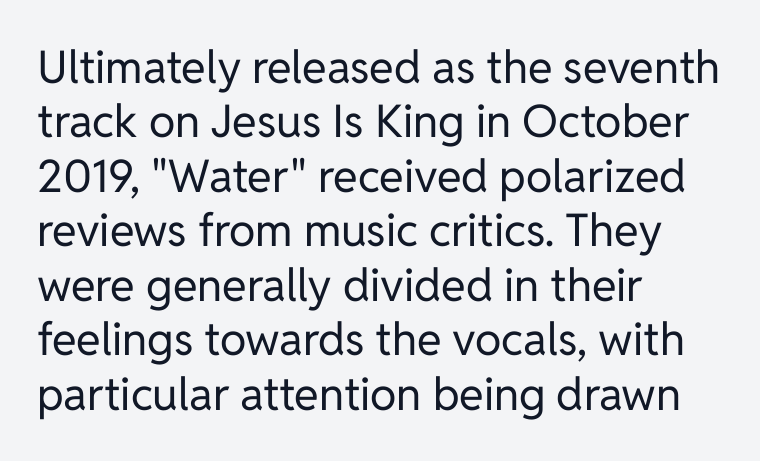
{"serif": "no", "italic": "no", "bold": "no", "weight": "regular", "width": "normal", "stroke_contrast": "low", "x_height": "medium", "monospaced": "no", "underline": "no", "align": "left", "line_spacing_ratio": 1.21, "letter_spacing": "normal", "letter_spacing_em": 0.0, "glyph_px": 45}
